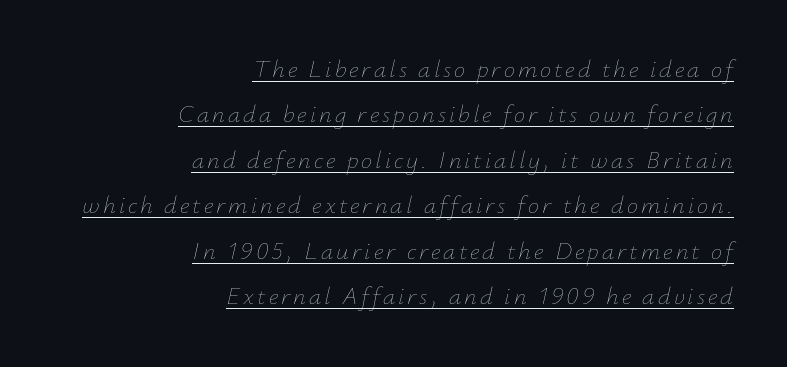
Glance below the letters and you will spot a drawn line. The font is comparable to plain body text, perhaps lighter. The face used here has a pronounced slope to its letters. Teacher's note: observe the even right margin — that is flush-right alignment.
